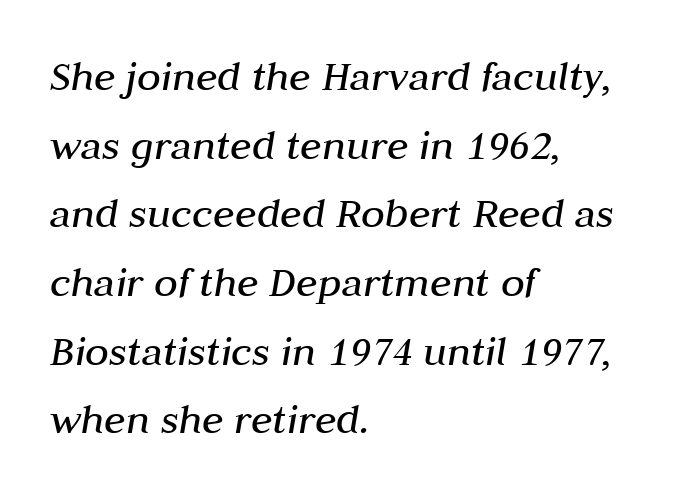
The image shows 44 px regular-weight type, italic (leaning right); set left-aligned, normal line spacing (1.56x), normal letter spacing, not underlined; medium stroke contrast and a medium x-height.
